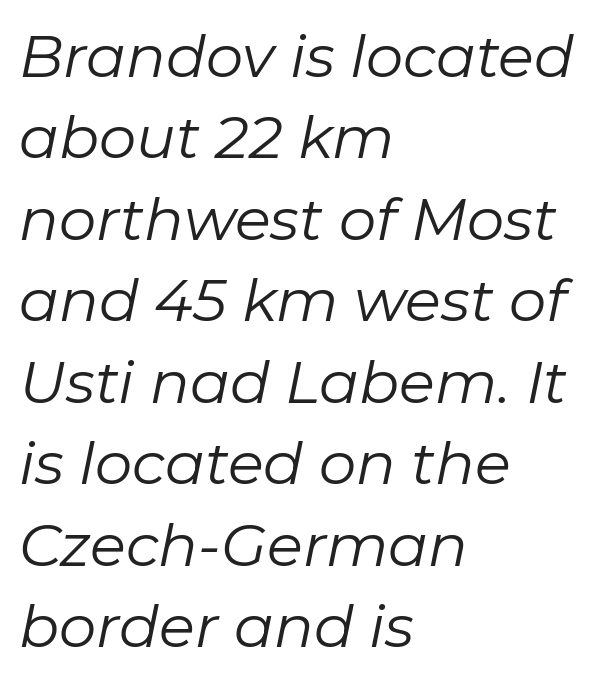
{"italic": "yes", "lean": "right", "slant_degrees": 11, "bold": "no", "weight": "regular", "width": "normal", "stroke_contrast": "low", "x_height": "medium", "monospaced": "no", "underline": "no", "align": "left", "line_spacing": "normal", "line_spacing_ratio": 1.38, "letter_spacing": "normal", "letter_spacing_em": 0.0, "glyph_px": 59}
